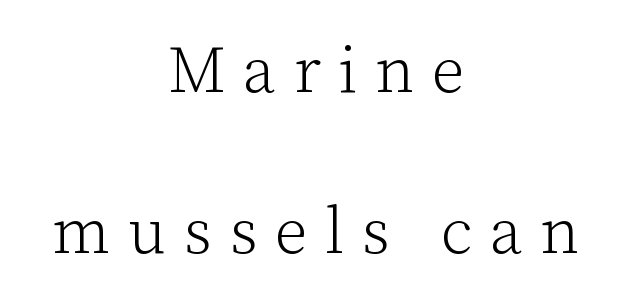
{"serif": "yes", "italic": "no", "bold": "no", "weight": "light", "width": "normal", "stroke_contrast": "low", "x_height": "medium", "monospaced": "no", "underline": "no", "align": "center", "line_spacing": "loose", "line_spacing_ratio": 2.47, "letter_spacing": "wide", "letter_spacing_em": 0.27, "glyph_px": 65}
